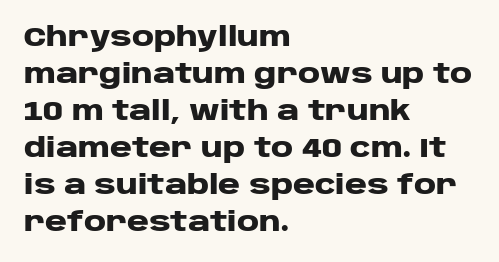
Every character sits straight up, as roman type does. Words appear dense and cohesive because spacing is normal. On the weight axis this lands at bold, roughly 700. In terms of leading, this rendering sits right in the middle.
